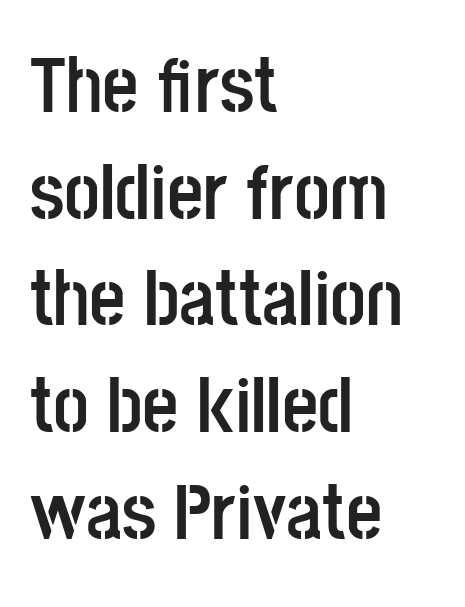
{"serif": "no", "italic": "no", "bold": "yes", "weight": "semibold", "width": "condensed", "stroke_contrast": "low", "x_height": "large", "monospaced": "no", "underline": "no", "align": "left", "line_spacing": "normal", "line_spacing_ratio": 1.35, "letter_spacing": "normal", "letter_spacing_em": 0.0, "glyph_px": 79}
